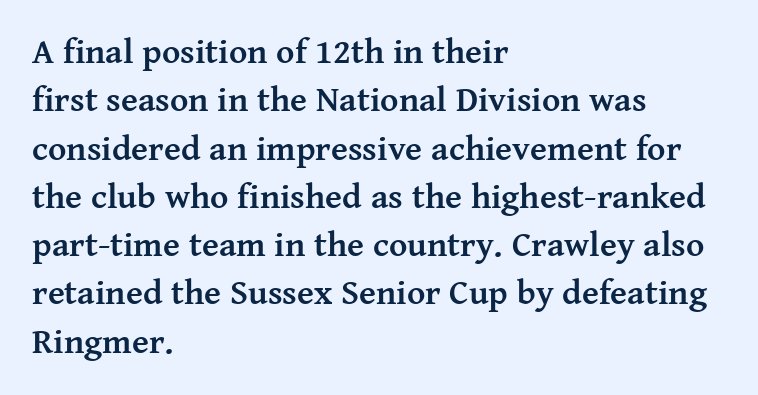
{"serif": "yes", "italic": "no", "bold": "yes", "weight": "semibold", "width": "normal", "stroke_contrast": "medium", "x_height": "medium", "monospaced": "no", "underline": "no", "align": "left", "line_spacing": "normal", "line_spacing_ratio": 1.38, "letter_spacing": "normal", "letter_spacing_em": 0.0, "glyph_px": 35}
